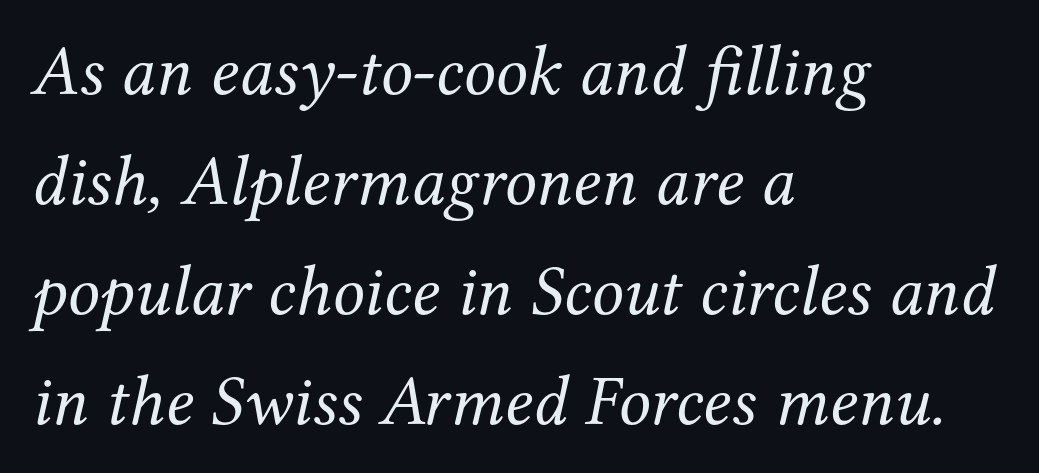
Q: Is the text bold? A: No.
Q: Is the text italic (slanted)? A: Yes, it leans right by about 12 degrees.
Q: Is the typeface a serif or a sans-serif typeface? A: Serif.
Q: Is the text underlined? A: No.
Q: How is the paragraph aligned? A: Left-aligned.
Q: Is the spacing between letters normal or unusually wide? A: Normal.
Q: Is the spacing between lines tight, normal or loose? A: Normal.
Q: Width (condensed, normal, or wide)? A: Normal.
Q: Stroke contrast? A: Medium.
Q: x-height? A: Medium.
Q: Monospaced? A: No.
